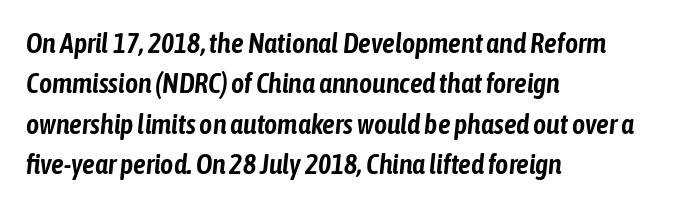
Q: Is the text italic (slanted)? A: Yes, it leans right by about 6 degrees.
Q: Is the text underlined? A: No.
Q: How is the paragraph aligned? A: Left-aligned.
Q: Is the spacing between letters normal or unusually wide? A: Normal.
Q: Is the spacing between lines tight, normal or loose? A: Normal.
Q: Width (condensed, normal, or wide)? A: Condensed.
Q: Stroke contrast? A: Low.
Q: x-height? A: Medium.
Q: Monospaced? A: No.
